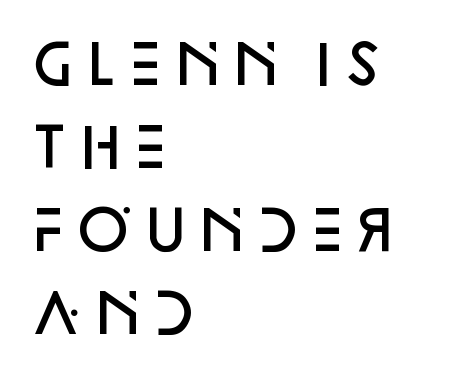
The image shows 54 px semibold sans-serif type, upright; set left-aligned, normal line spacing (1.54x), normal letter spacing, not underlined; low stroke contrast and a large x-height.
